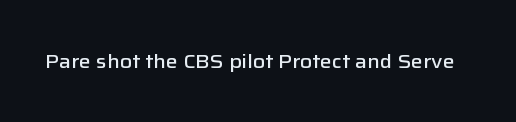
I'd describe the lettering as semibold — firm but not a full bold. The string is rendered with underlining switched off. If you drew a line through each stem, it would be perfectly vertical. Observe the ordinary spacing: letters are neighbours, not strangers.
